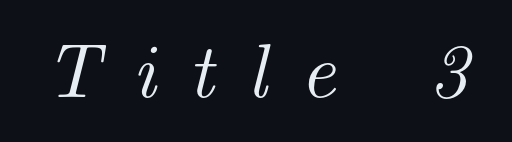
The image shows 77 px serif type, italic (leaning right); set unusually wide letter spacing (+0.43 em), not underlined; medium stroke contrast and a small x-height.
